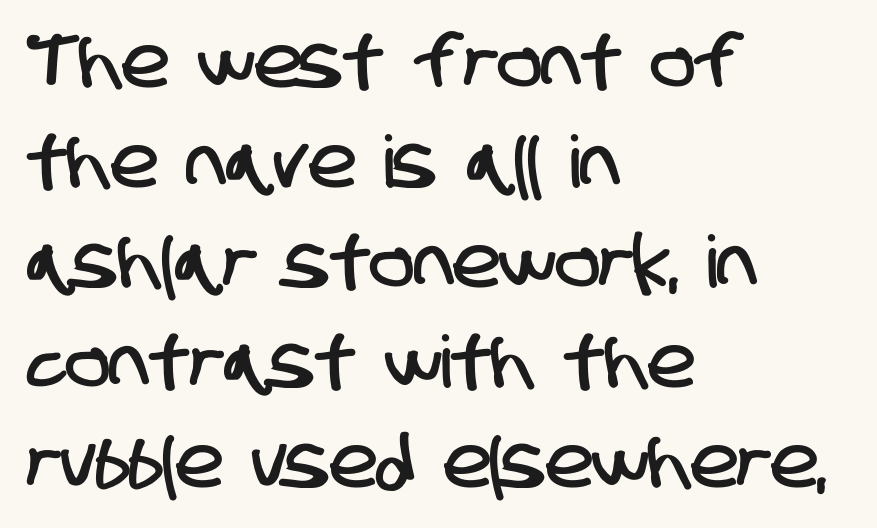
The image shows 72 px condensed sans-serif type; set left-aligned, normal line spacing (1.39x), normal letter spacing, not underlined; low stroke contrast and a large x-height.
